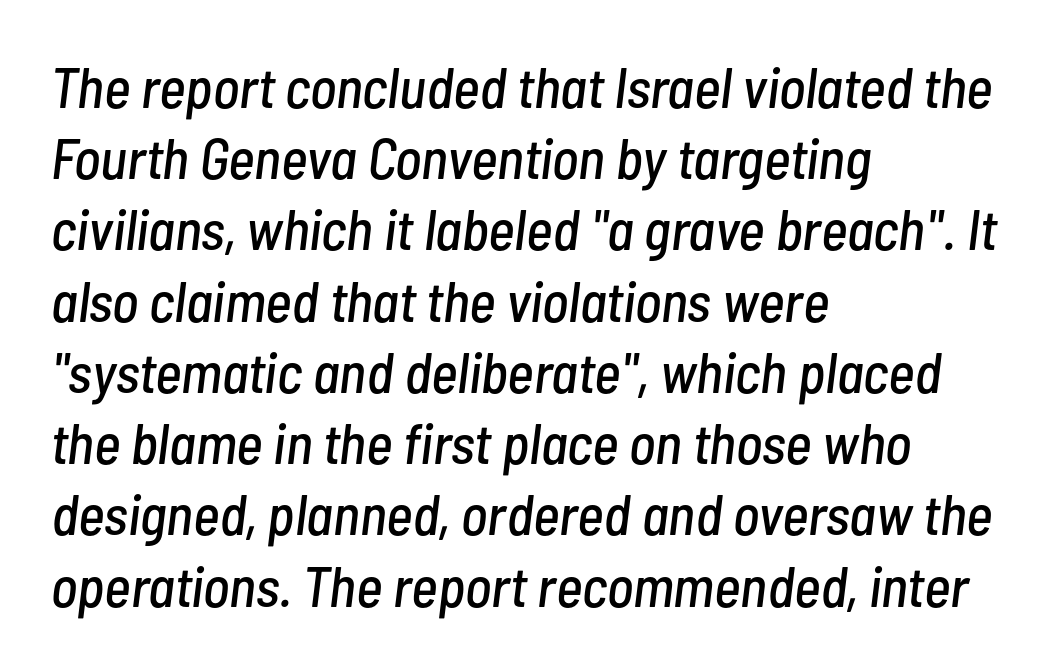
{"italic": "yes", "lean": "right", "slant_degrees": 7, "width": "condensed", "stroke_contrast": "low", "x_height": "medium", "monospaced": "no", "underline": "no", "align": "left", "line_spacing": "normal", "line_spacing_ratio": 1.25, "letter_spacing": "normal", "letter_spacing_em": 0.0, "glyph_px": 57}
